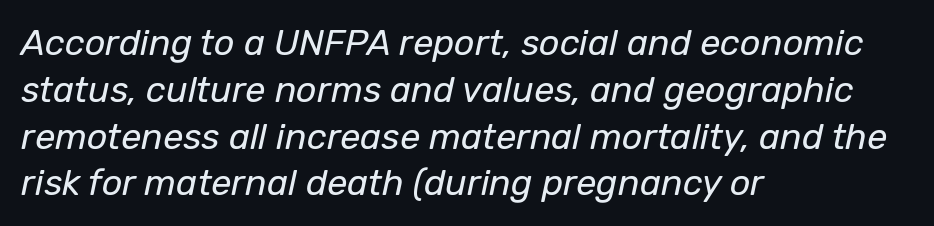
The image shows 36 px regular-weight type, italic (leaning right); set left-aligned, normal line spacing (1.3x), normal letter spacing, not underlined; low stroke contrast and a medium x-height.
